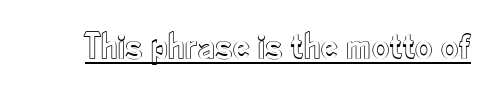
Q: Is the text italic (slanted)? A: No, it is upright.
Q: Is the text underlined? A: Yes.
Q: Is the spacing between letters normal or unusually wide? A: Normal.
Q: Width (condensed, normal, or wide)? A: Condensed.
Q: x-height? A: Small.
Q: Monospaced? A: No.
